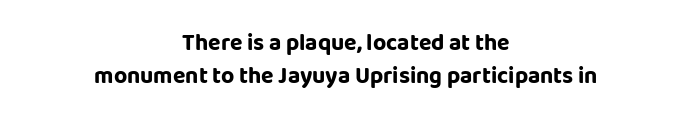
The image shows 23 px bold type, upright; set centered, normal line spacing (1.42x), normal letter spacing, not underlined.
